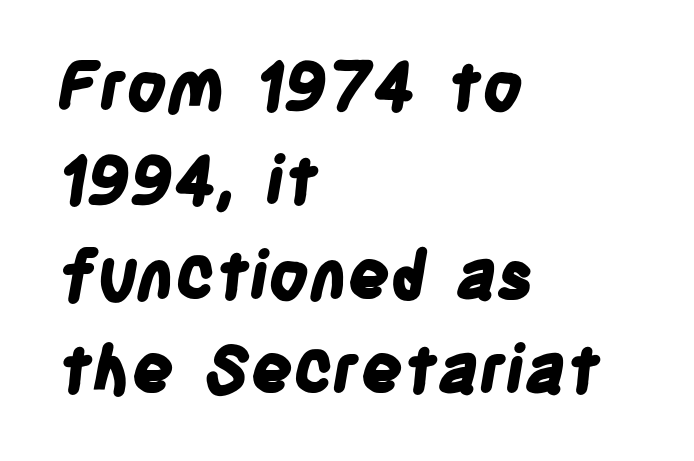
Q: Is the text bold? A: Yes.
Q: Is the typeface a serif or a sans-serif typeface? A: Sans-serif.
Q: Is the text underlined? A: No.
Q: How is the paragraph aligned? A: Left-aligned.
Q: Is the spacing between letters normal or unusually wide? A: Normal.
Q: Is the spacing between lines tight, normal or loose? A: Normal.
Q: Width (condensed, normal, or wide)? A: Condensed.
Q: Stroke contrast? A: Low.
Q: x-height? A: Large.
Q: Monospaced? A: No.
